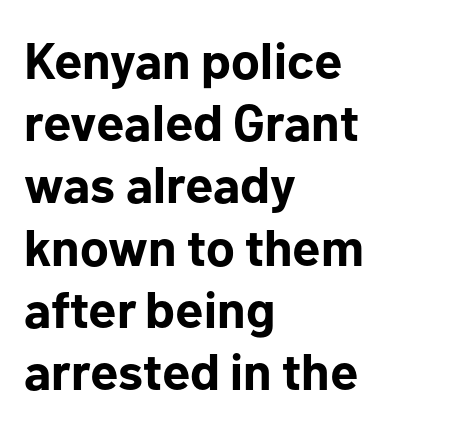
{"serif": "no", "italic": "no", "bold": "yes", "weight": "bold", "width": "normal", "stroke_contrast": "low", "x_height": "medium", "monospaced": "no", "underline": "no", "align": "left", "line_spacing_ratio": 1.22, "letter_spacing": "normal", "letter_spacing_em": 0.0, "glyph_px": 51}
